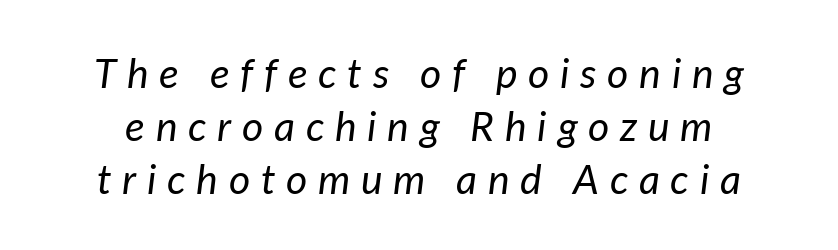
Note the varied advance widths — an 'i' is clearly narrower than an 'm'. You could only call the tracking loose — the letters float apart. The leading is moderate, giving the passage an even texture. Stems and bowls with no extra thickness — not bold. The font's italic variant was chosen for this text.
